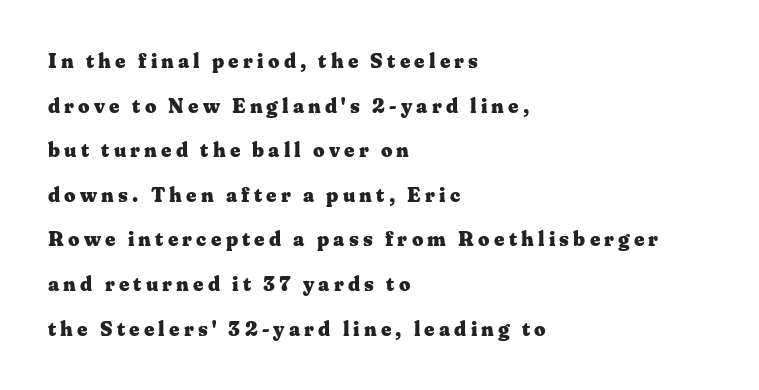
The setting favours the left margin, as ordinary paragraphs usually do. Check under the words: just untouched page. Nope, not italic — everything's standing straight. Here the glyphs are tracked loosely, breaking word shapes into spaced letters.
